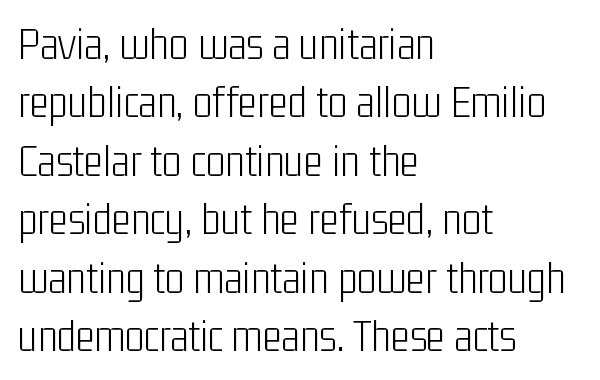
{"serif": "no", "italic": "no", "bold": "no", "weight": "light", "width": "condensed", "stroke_contrast": "low", "x_height": "medium", "monospaced": "no", "underline": "no", "align": "left", "line_spacing": "normal", "line_spacing_ratio": 1.27, "letter_spacing": "normal", "letter_spacing_em": 0.0, "glyph_px": 46}
